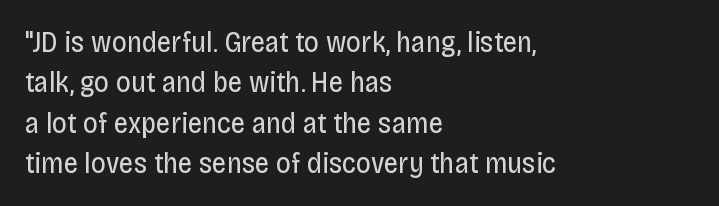
{"serif": "no", "italic": "no", "bold": "no", "weight": "regular", "width": "condensed", "stroke_contrast": "low", "x_height": "large", "monospaced": "no", "underline": "no", "align": "left", "line_spacing": "normal", "line_spacing_ratio": 1.39, "letter_spacing": "normal", "letter_spacing_em": 0.0, "glyph_px": 29}
